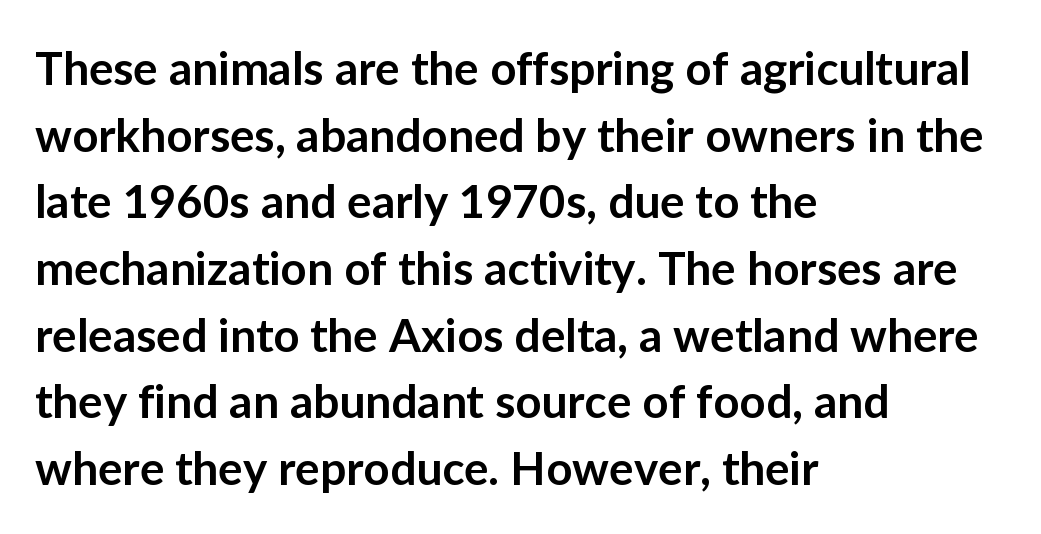
Looks like regular typesetting: each glyph gets only the width it needs. These lines keep a tight, regular rhythm from letter to letter. What's the leading like? Ordinary, nothing unusual. The compositor pushed each line to the left boundary.
